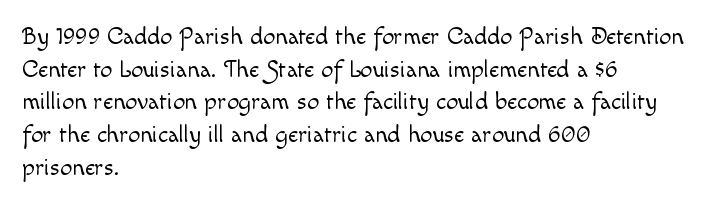
Q: Is the text bold? A: No.
Q: Is the text italic (slanted)? A: No, it is upright.
Q: Is the text underlined? A: No.
Q: How is the paragraph aligned? A: Left-aligned.
Q: Is the spacing between letters normal or unusually wide? A: Normal.
Q: Is the spacing between lines tight, normal or loose? A: Normal.
